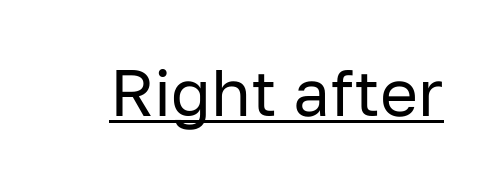
Note the varied advance widths — an 'i' is clearly narrower than an 'm'. Do the letters lean? They stand straight. Students, note that the glyphs here touch the page at normal intervals. Serifs: no, the terminals of the letterforms are clean. A typographer would call this underscored text. Weight: regular or lighter.
